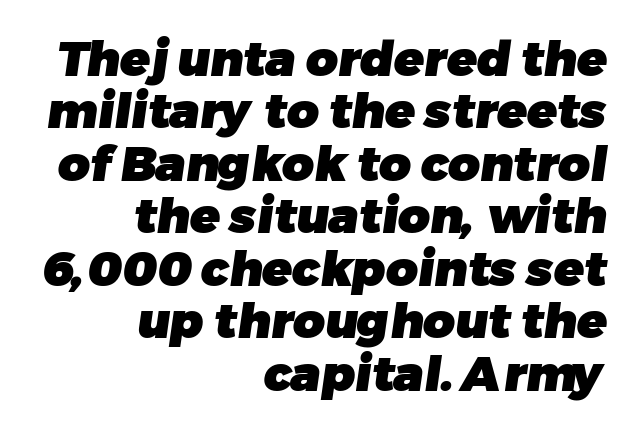
The image shows 49 px heavy sans-serif type; set right-aligned, tight line spacing (1.07x), normal letter spacing, not underlined; low stroke contrast and a medium x-height.
